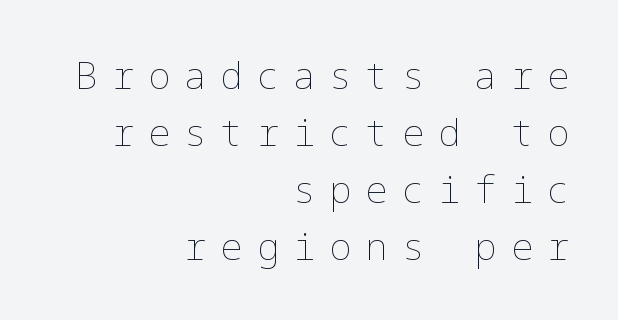
The image shows 37 px thin type, upright; set right-aligned, normal line spacing (1.54x), unusually wide letter spacing (+0.38 em), not underlined; low stroke contrast and a medium x-height.
